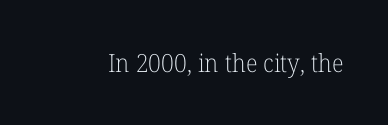
Q: Is the text bold? A: No.
Q: Is the text italic (slanted)? A: No, it is upright.
Q: Is the text underlined? A: No.
Q: Is the spacing between letters normal or unusually wide? A: Normal.
